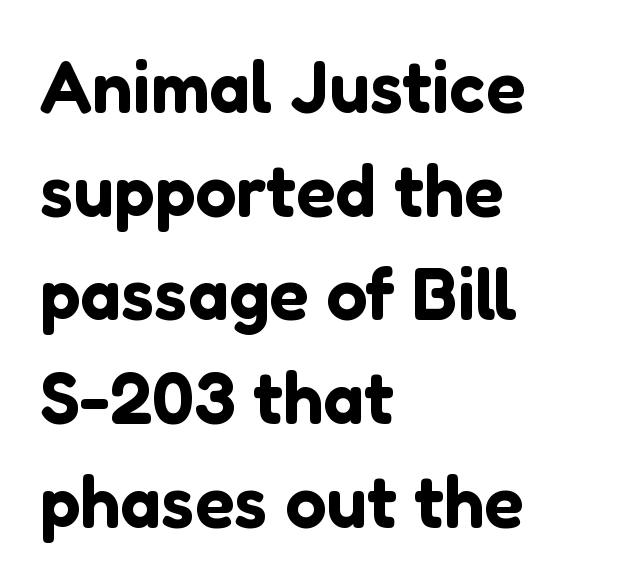
Every stem runs plumb, perpendicular to the baseline. Note the varied advance widths — an 'i' is clearly narrower than an 'm'. Regular leading. Anything drawn beneath the words? Only blank space. One-word summary of the alignment: left. Unlike a traditional serif, this face leaves its strokes unadorned.
